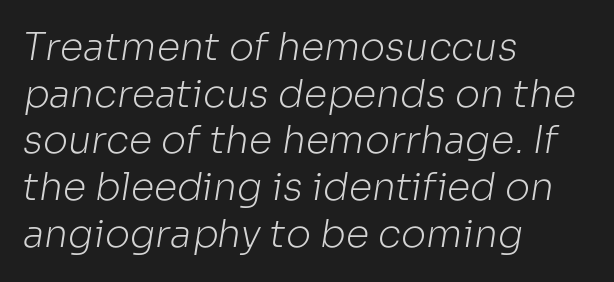
{"serif": "no", "bold": "no", "weight": "light", "width": "normal", "stroke_contrast": "low", "x_height": "medium", "monospaced": "no", "underline": "no", "align": "left", "line_spacing_ratio": 1.23, "letter_spacing": "normal", "letter_spacing_em": 0.0, "glyph_px": 38}
